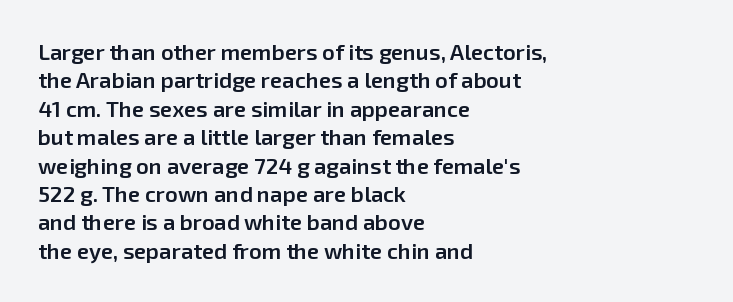
{"italic": "no", "bold": "semi", "underline": "no", "align": "left", "line_spacing": "normal", "line_spacing_ratio": 1.29, "letter_spacing": "normal", "letter_spacing_em": 0.0, "glyph_px": 22}
